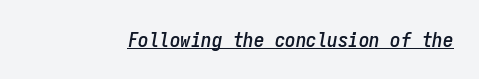
{"italic": "yes", "lean": "right", "slant_degrees": 9, "underline": "yes", "letter_spacing": "normal", "letter_spacing_em": 0.0, "glyph_px": 21}
